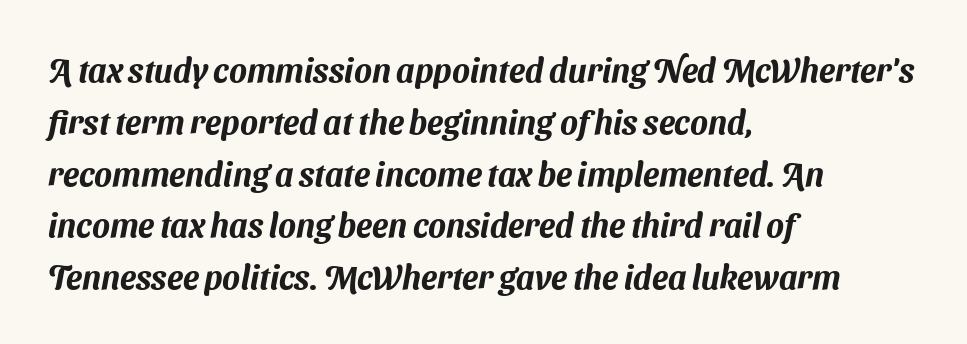
{"serif": "no", "width": "normal", "stroke_contrast": "medium", "x_height": "medium", "monospaced": "no", "underline": "no", "align": "left", "line_spacing": "normal", "line_spacing_ratio": 1.57, "letter_spacing": "normal", "letter_spacing_em": 0.0, "glyph_px": 33}
